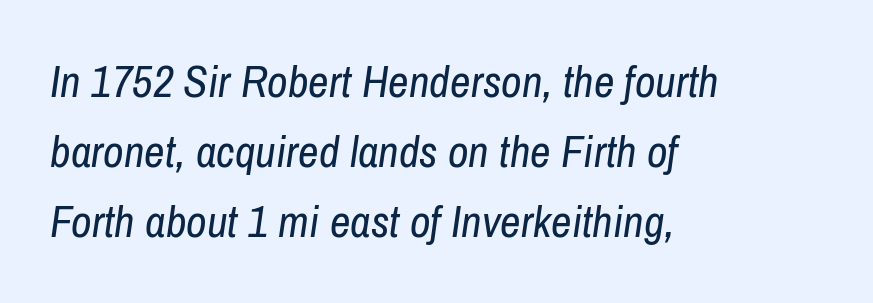
{"italic": "yes", "lean": "right", "slant_degrees": 8, "bold": "no", "weight": "regular", "width": "condensed", "stroke_contrast": "low", "x_height": "medium", "monospaced": "no", "underline": "no", "align": "left", "line_spacing": "normal", "line_spacing_ratio": 1.56, "letter_spacing": "normal", "letter_spacing_em": 0.0, "glyph_px": 45}
